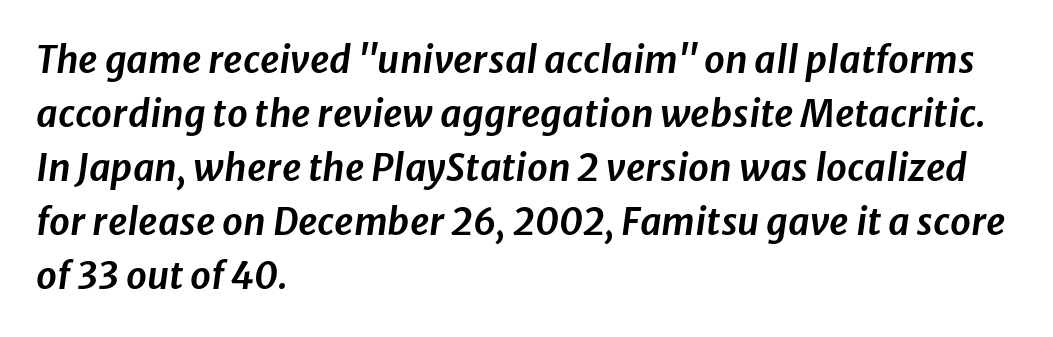
Q: Is the text italic (slanted)? A: Yes, it leans right by about 8 degrees.
Q: Is the text underlined? A: No.
Q: How is the paragraph aligned? A: Left-aligned.
Q: Is the spacing between letters normal or unusually wide? A: Normal.
Q: Is the spacing between lines tight, normal or loose? A: Normal.
Q: Width (condensed, normal, or wide)? A: Normal.
Q: Stroke contrast? A: Low.
Q: x-height? A: Medium.
Q: Monospaced? A: No.
